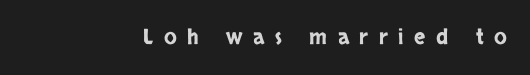
The image shows 21 px text type, upright; set unusually wide letter spacing (+0.5 em), not underlined.
